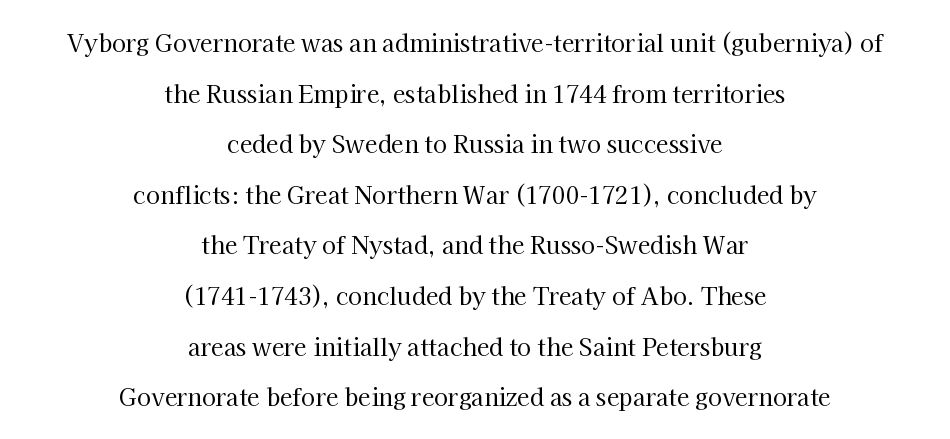
The image shows 23 px text type, upright; set centered, loose line spacing (2.2x), normal letter spacing, not underlined.
